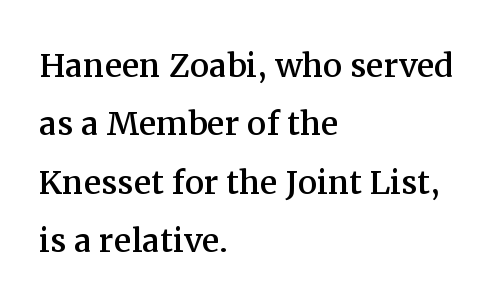
In CSS terms this would be text-align: left. Type without underlining. Nope, not italic — everything's standing straight. Stroke terminals: seriffed. Here the designer chose a conventional face with non-uniform glyph widths.
